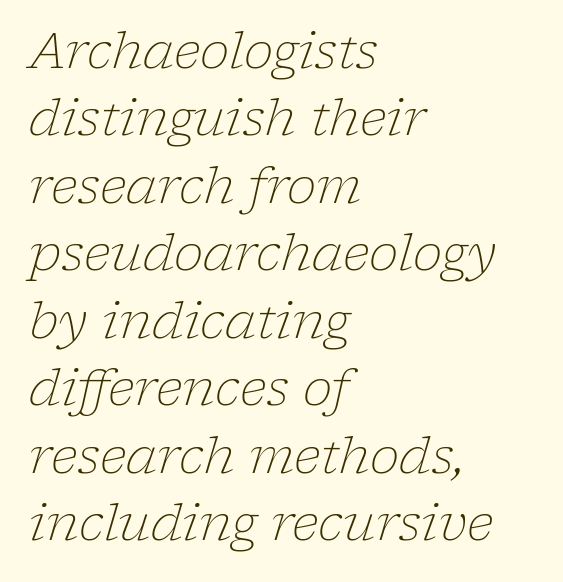
This sample has the flowing, uneven cadence of proportional lettering. Each row of text sits above clean, open space. Serif or sans? Serif — the stroke terminals have little feet. Slanted lettering throughout.
